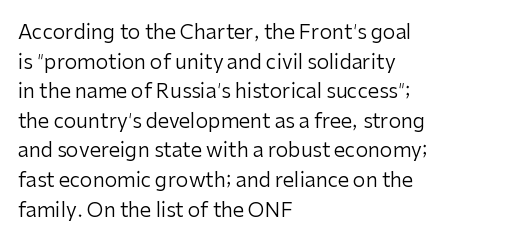
{"italic": "no", "bold": "no", "underline": "no", "align": "left", "line_spacing": "normal", "line_spacing_ratio": 1.48, "letter_spacing": "normal", "letter_spacing_em": 0.0, "glyph_px": 20}
